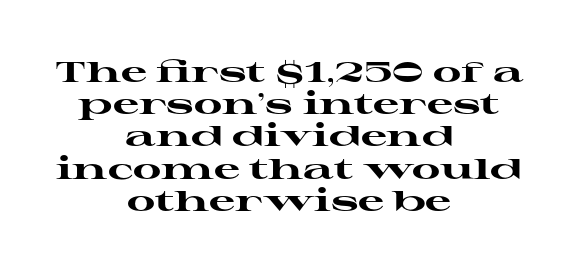
The axis of the letterforms is exactly vertical. Whoever set this chose condensed vertical rhythm over breathing room. The passage shown is not underscored anywhere. Notice how the passage keeps no hard edge, just a central spine. You could not count columns in this text — the font is proportionally spaced.
